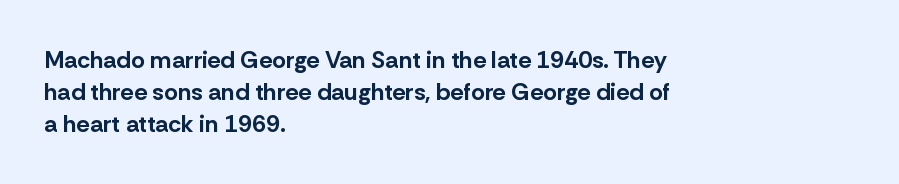
The image shows 24 px bold type, upright; set left-aligned, normal line spacing (1.33x), normal letter spacing, not underlined.
